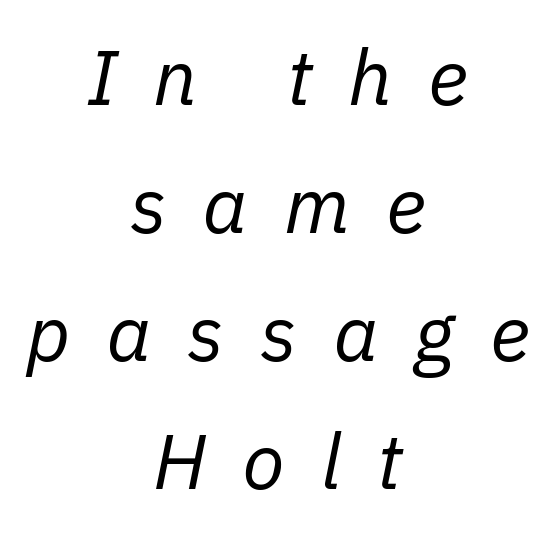
The image shows 78 px regular-weight type, italic (leaning right); set centered, normal line spacing (1.64x), unusually wide letter spacing (+0.46 em), not underlined; low stroke contrast and a medium x-height.
